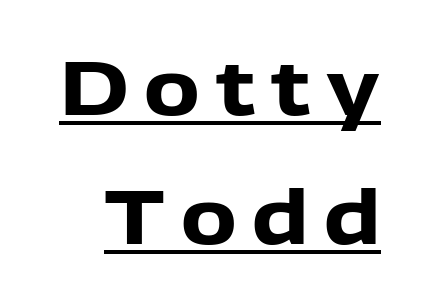
The face used here appears with an underline applied. Upright lettering throughout. Thick stems and heavy bowls — unmistakably bold. Is this a fixed-width face? No — the glyphs have proportional, varying widths.
